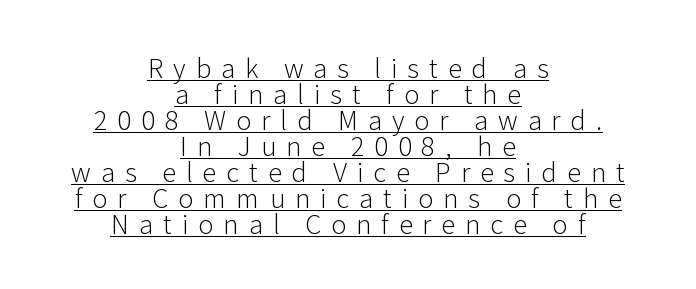
Q: Is the text bold? A: No.
Q: Is the text italic (slanted)? A: No, it is upright.
Q: Is the text underlined? A: Yes.
Q: How is the paragraph aligned? A: Centered.
Q: Is the spacing between letters normal or unusually wide? A: Unusually wide.
Q: Is the spacing between lines tight, normal or loose? A: Tight.
